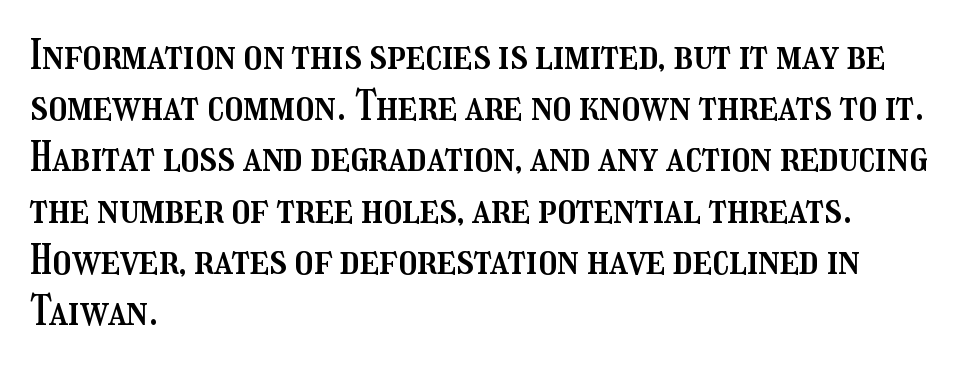
The image shows 41 px condensed type, upright; set left-aligned, normal line spacing (1.25x), normal letter spacing, not underlined; medium stroke contrast and a medium x-height.
